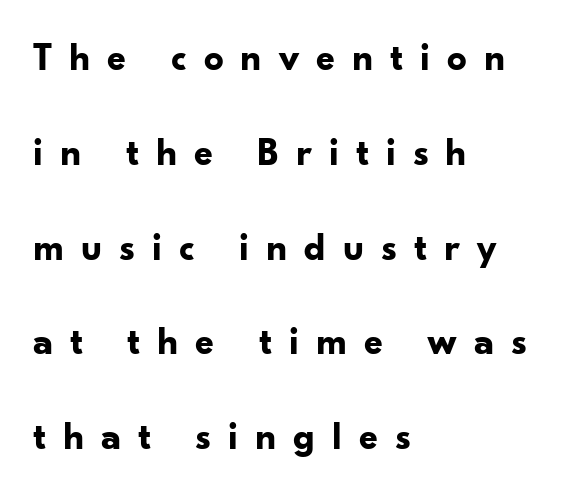
This sample has the flowing, uneven cadence of proportional lettering. This is heavy type, rendered in bold. The words here are not underlined. The type family on display is of the sans-serif kind. Each word looks stretched out because of the extra space between its letters.
